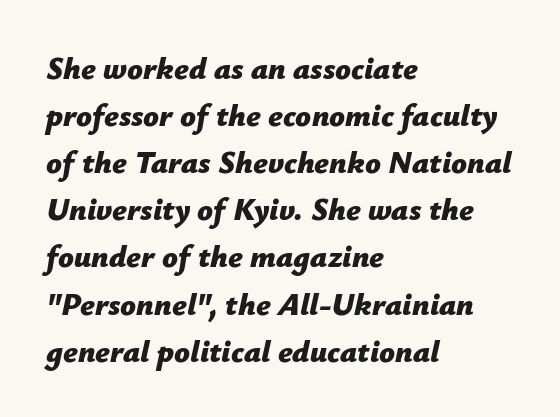
{"italic": "yes", "lean": "right", "slant_degrees": 12, "bold": "yes", "weight": "bold", "width": "normal", "stroke_contrast": "low", "x_height": "medium", "monospaced": "no", "underline": "no", "align": "left", "line_spacing": "normal", "line_spacing_ratio": 1.52, "letter_spacing": "normal", "letter_spacing_em": 0.0, "glyph_px": 31}
